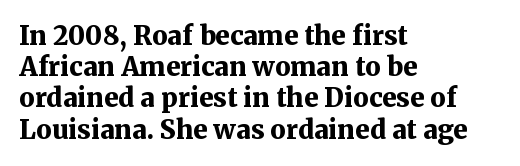
{"italic": "no", "bold": "yes", "underline": "no", "align": "left", "line_spacing_ratio": 1.2, "letter_spacing": "normal", "letter_spacing_em": 0.0, "glyph_px": 26}
